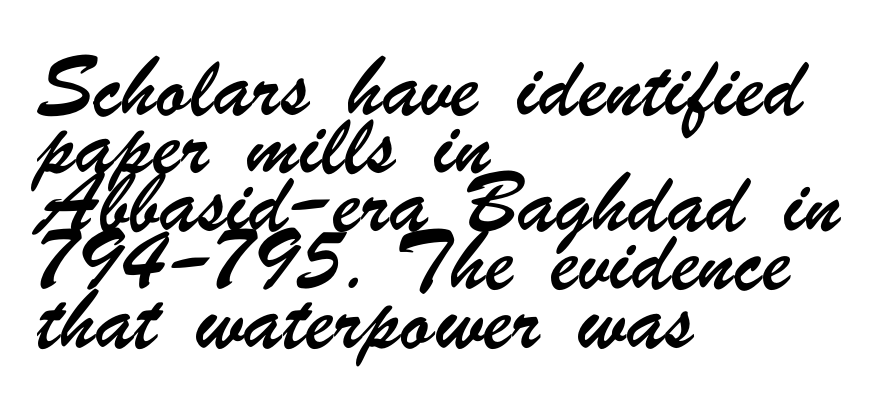
The letters advance in unequal steps, a hallmark of proportional type. One glance says typical: line gaps are just what's usual. To sum up the face: it is a sans, with no serifs. The letters sit at their default tracking, neither squeezed nor spread. Unmarked baselines from the first word to the last. The rendering anchors every line to the left-hand side.
